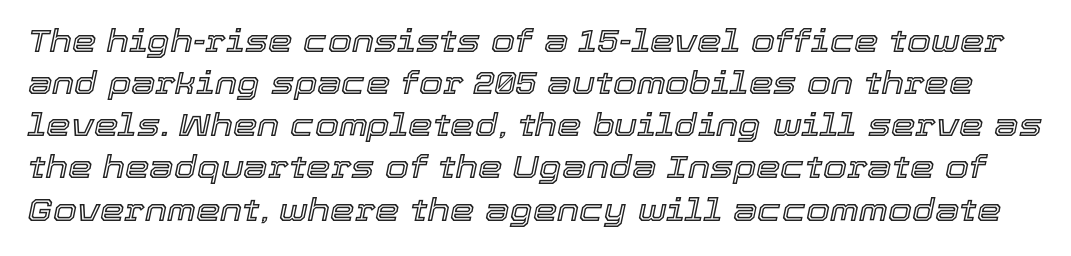
{"italic": "yes", "lean": "right", "slant_degrees": 12, "width": "normal", "x_height": "medium", "monospaced": "no", "underline": "no", "line_spacing": "normal", "line_spacing_ratio": 1.36, "letter_spacing": "normal", "letter_spacing_em": 0.0, "glyph_px": 31}
